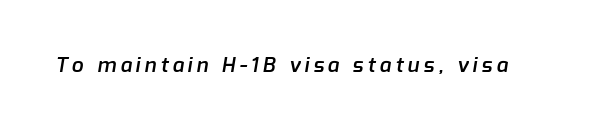
You could only call the tracking loose — the letters float apart. The glyphs have the mass of a demibold cut, below bold. No word sits above an underline.
